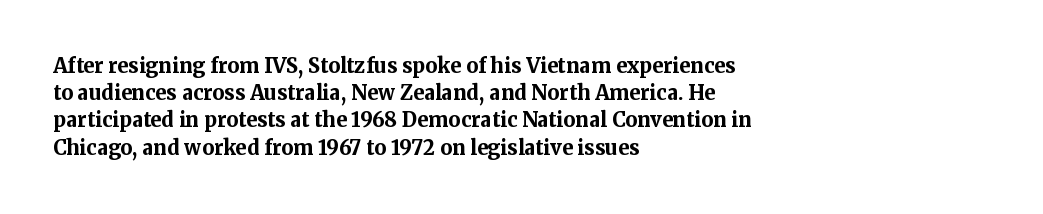
The image shows 20 px bold type, upright; set left-aligned, normal line spacing (1.36x), normal letter spacing, not underlined.
